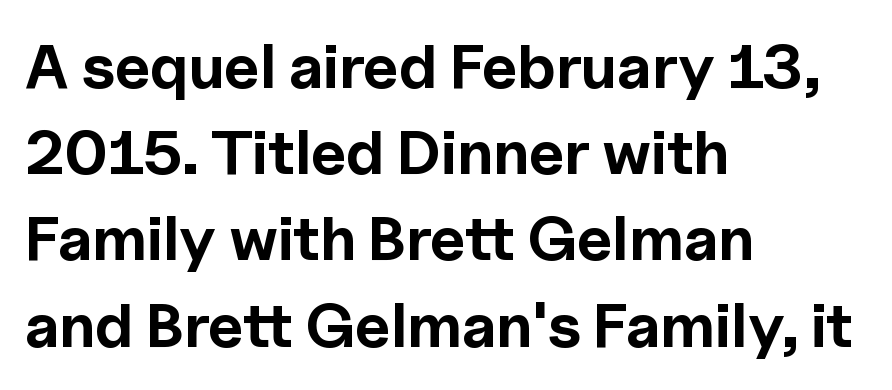
The image shows 62 px bold sans-serif type, upright; set left-aligned, normal line spacing (1.39x), normal letter spacing, not underlined; a medium x-height.
